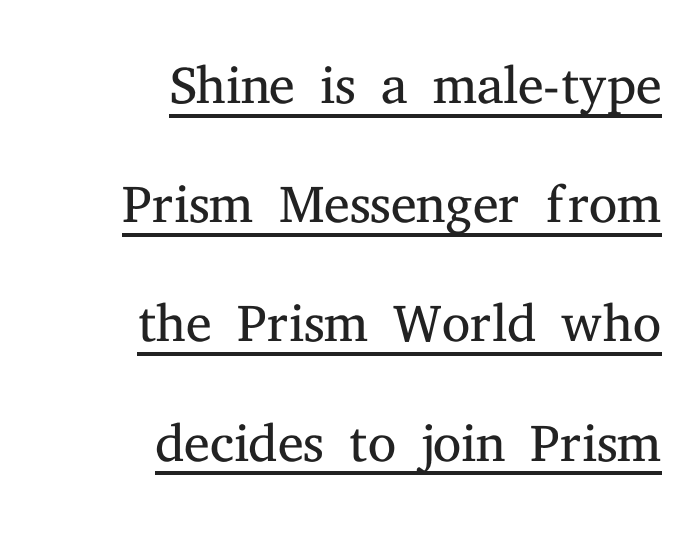
The lettering holds an erect, upright posture throughout. The lines in this sample share a right terminus and differ only in where they begin. This rendering leaves character spacing at its baseline value. The designer went with a serif here, giving each stem small feet. A typesetter would call this proportional, since set widths differ per character. The rows are spaced the way most documents space them.
